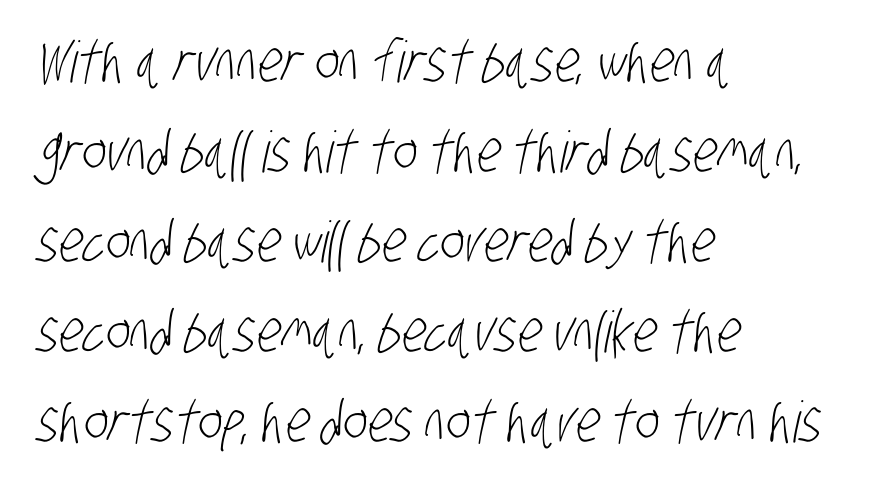
The image shows 57 px light, condensed sans-serif type; set left-aligned, normal line spacing (1.58x), normal letter spacing, not underlined; low stroke contrast and a large x-height.
